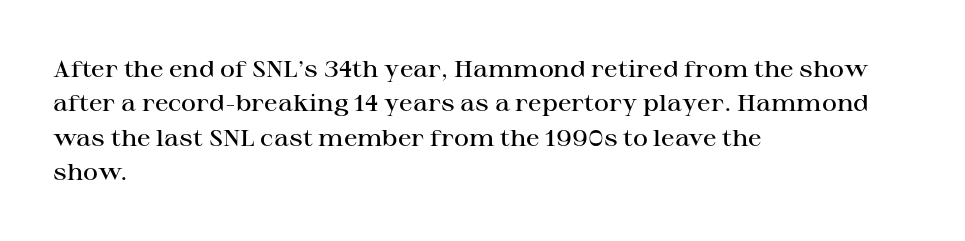
Q: Is the text bold? A: Semi-bold.
Q: Is the text italic (slanted)? A: No, it is upright.
Q: Is the text underlined? A: No.
Q: How is the paragraph aligned? A: Left-aligned.
Q: Is the spacing between letters normal or unusually wide? A: Normal.
Q: Is the spacing between lines tight, normal or loose? A: Normal.
